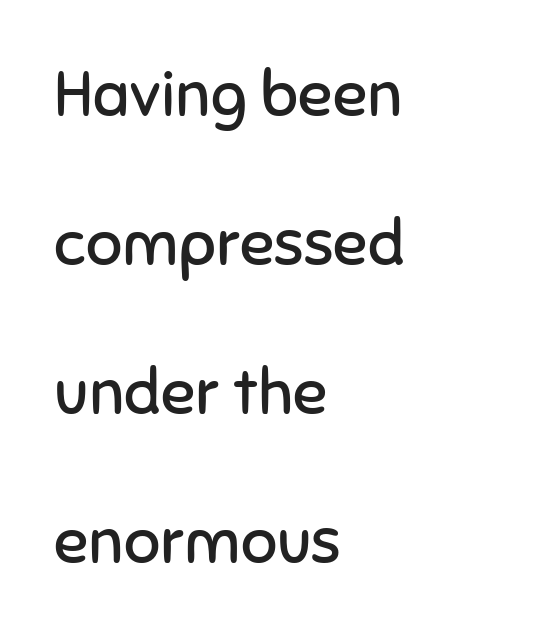
The image shows 64 px regular-weight sans-serif type, upright; set left-aligned, loose line spacing (2.33x), normal letter spacing, not underlined; low stroke contrast and a medium x-height.
